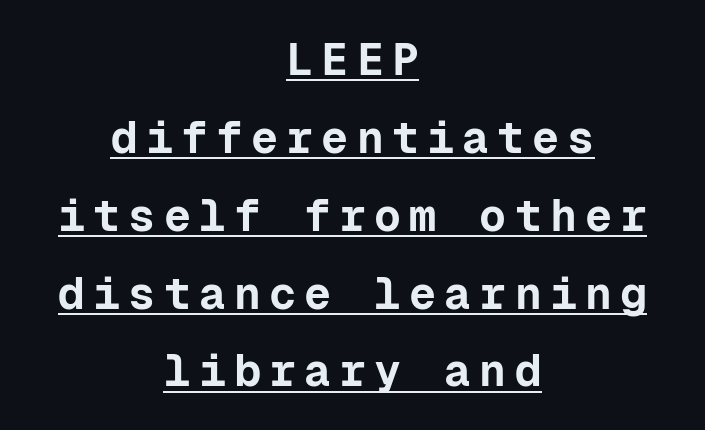
The sample has been set heavy, in full bold. Do the characters align in a grid? Yes, the font is monospaced. Grotesque or geometric, the face here clearly has no serifs. Tall strokes in this sample are plumb rather than angled.
